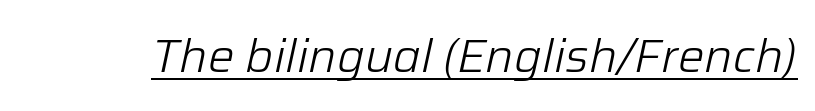
Q: Is the text bold? A: No.
Q: Is the text italic (slanted)? A: Yes, it leans right by about 12 degrees.
Q: Is the text underlined? A: Yes.
Q: Is the spacing between letters normal or unusually wide? A: Normal.
Q: Width (condensed, normal, or wide)? A: Normal.
Q: Stroke contrast? A: Low.
Q: x-height? A: Medium.
Q: Monospaced? A: No.
